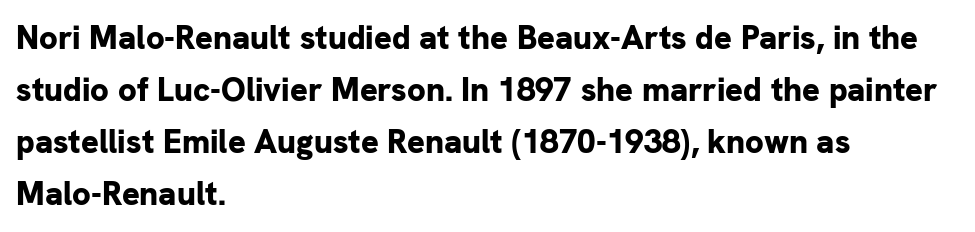
{"serif": "no", "italic": "no", "bold": "yes", "weight": "bold", "width": "normal", "stroke_contrast": "low", "x_height": "medium", "monospaced": "no", "underline": "no", "align": "left", "line_spacing": "normal", "line_spacing_ratio": 1.58, "letter_spacing": "normal", "letter_spacing_em": 0.0, "glyph_px": 33}
